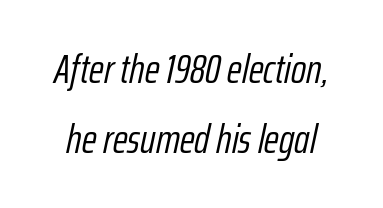
The image shows 41 px light, condensed type, italic (leaning right); set line spacing 1.71x, normal letter spacing, not underlined; low stroke contrast and a medium x-height.
